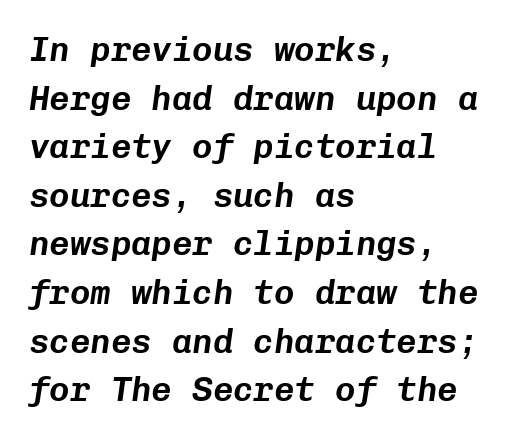
The image shows 34 px text type, italic (leaning right), monospaced; set left-aligned, normal line spacing (1.43x), normal letter spacing, not underlined; low stroke contrast and a medium x-height.
